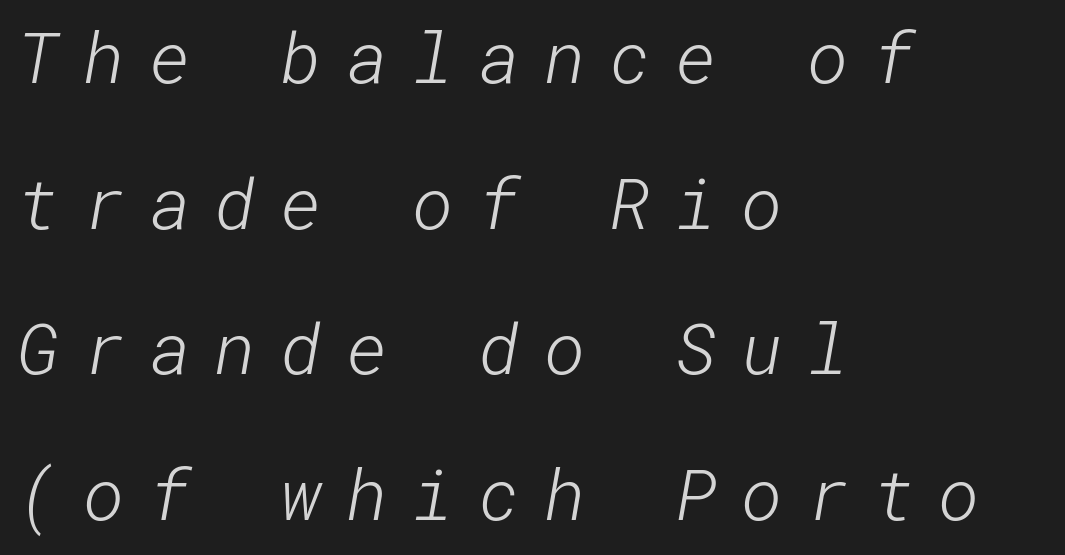
The image shows 71 px light sans-serif type; set left-aligned, loose line spacing (2.05x), unusually wide letter spacing (+0.34 em), not underlined; low stroke contrast and a medium x-height.
